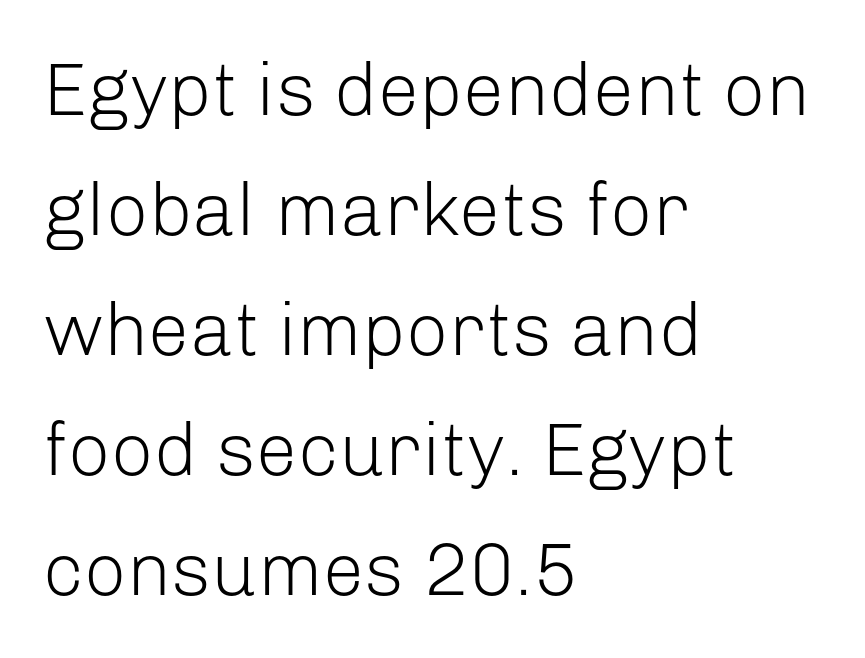
The image shows 75 px light sans-serif type, upright; set left-aligned, normal line spacing (1.6x), normal letter spacing, not underlined; low stroke contrast and a medium x-height.
